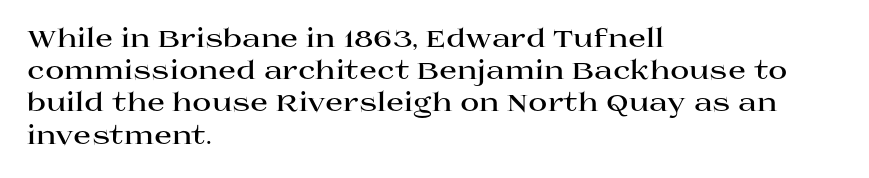
Descenders hang freely into open space. Rendered with straight, roman letterforms. The strokes are fattened all the way to bold. This rendering uses left alignment, leaving the right contour irregular.
